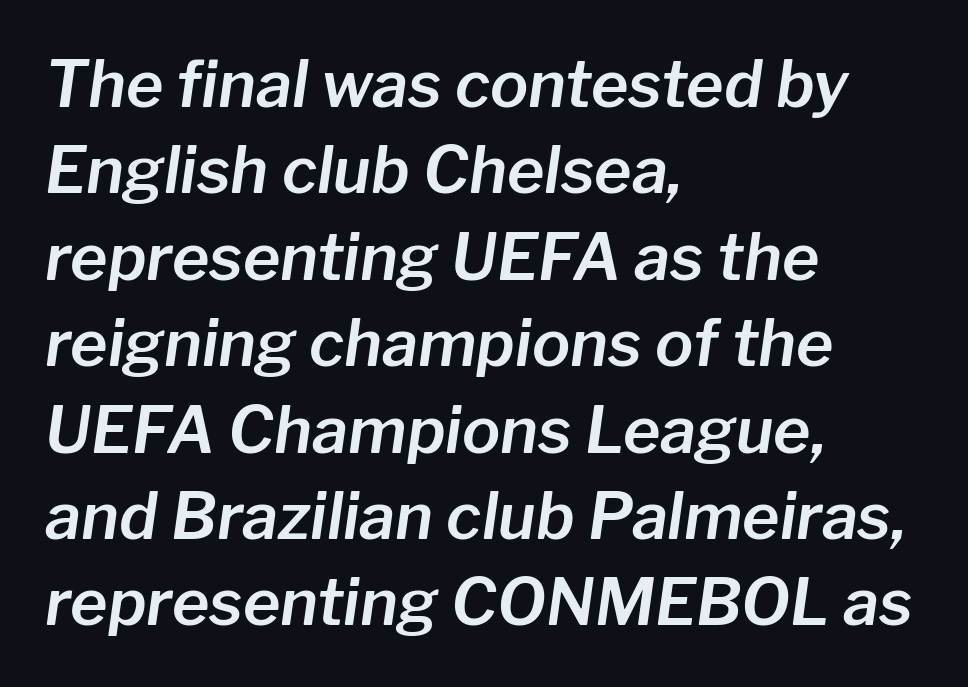
The lines are quadded left. Look at the tracking — it's just the regular setting, nothing added. Nobody drew a line under any word here. A normal amount of white space separates one row of letters from the next. Designer's note — italics engaged.
